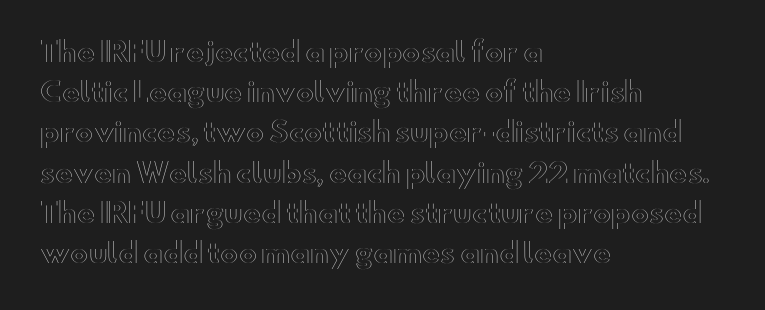
Q: Is the text italic (slanted)? A: No, it is upright.
Q: Is the text underlined? A: No.
Q: How is the paragraph aligned? A: Left-aligned.
Q: Is the spacing between letters normal or unusually wide? A: Normal.
Q: Is the spacing between lines tight, normal or loose? A: Normal.
